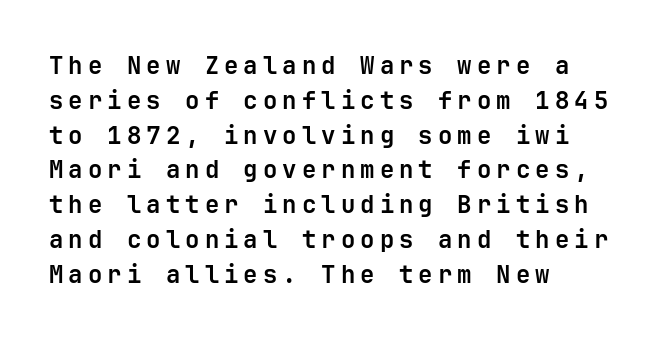
In terms of posture, this sample is upright. Every letter is thick-stroked: bold, no question. Short and long lines alike share a common starting point at left. Spacing between characters has been opened up far beyond the box default. Line spacing here is normal.
